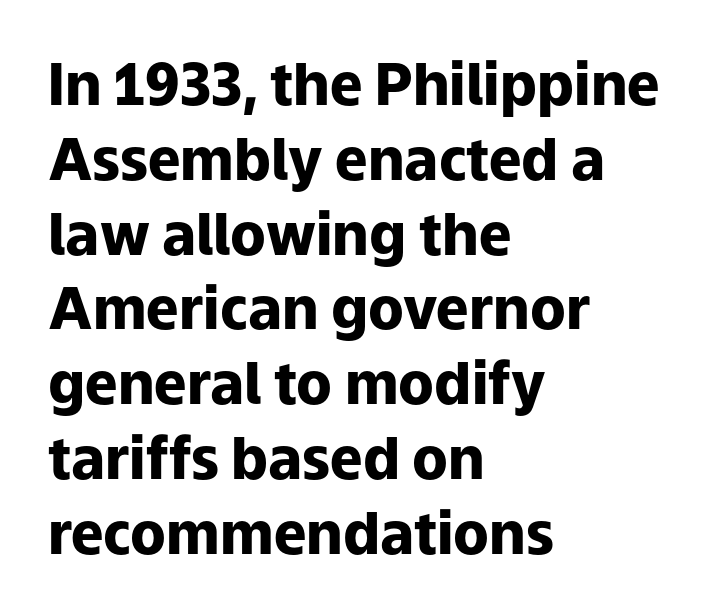
{"serif": "no", "italic": "no", "bold": "yes", "weight": "heavy", "width": "normal", "stroke_contrast": "low", "x_height": "medium", "monospaced": "no", "underline": "no", "align": "left", "line_spacing": "normal", "line_spacing_ratio": 1.29, "letter_spacing": "normal", "letter_spacing_em": 0.0, "glyph_px": 58}
